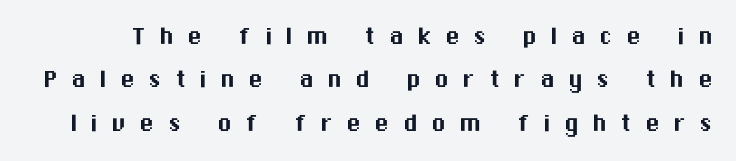
The passage shown is typed in a proportional face where columns would drift. The block of text has a typical density, with ordinary space between rows. Descender tails drop into unmarked territory. Posture: vertical.
